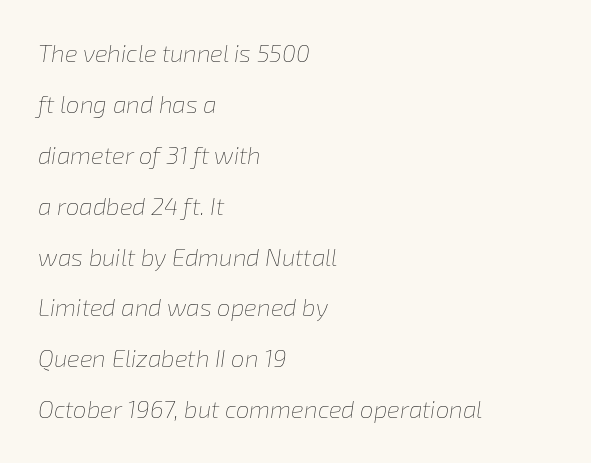
The letters are slanted; this is an italic face. Vertical spacing — loose. The strokes carry an ordinary text weight at most. The zone under the glyphs is completely vacant.
